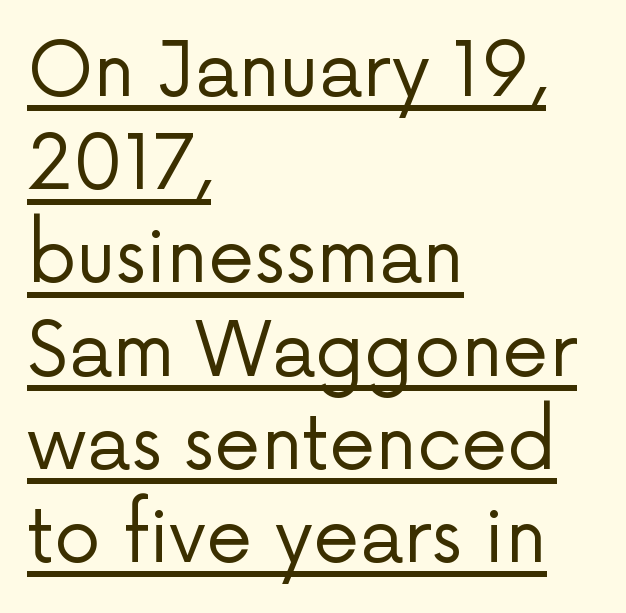
Q: Is the text bold? A: No.
Q: Is the text italic (slanted)? A: No, it is upright.
Q: Is the typeface a serif or a sans-serif typeface? A: Sans-serif.
Q: Is the text underlined? A: Yes.
Q: How is the paragraph aligned? A: Left-aligned.
Q: Is the spacing between letters normal or unusually wide? A: Normal.
Q: Is the spacing between lines tight, normal or loose? A: Normal.
Q: Width (condensed, normal, or wide)? A: Normal.
Q: Stroke contrast? A: Low.
Q: x-height? A: Medium.
Q: Monospaced? A: No.
